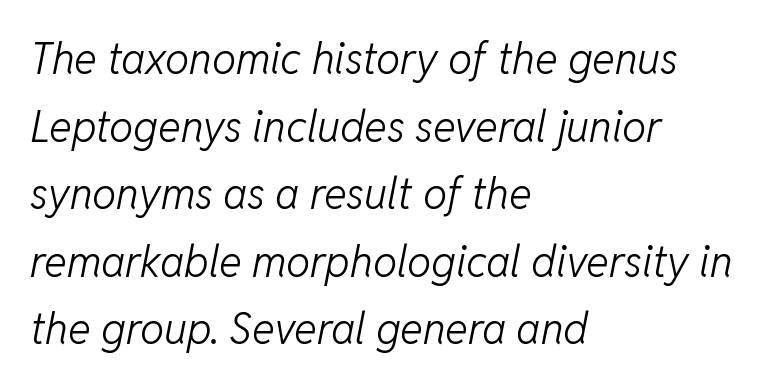
This sample keeps an unexceptional amount of space between lines. A clean baseline with only descenders dipping below it. The font sits on the lighter half of the weight spectrum, regular included. Quick note: italic. The letterforms sit shoulder to shoulder at normal distance. You could not count columns in this text — the font is proportionally spaced.
